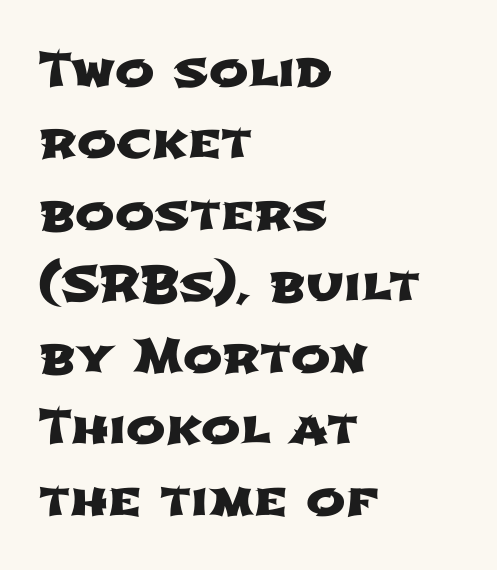
{"serif": "no", "width": "wide", "stroke_contrast": "low", "x_height": "medium", "monospaced": "no", "underline": "no", "align": "left", "line_spacing": "normal", "line_spacing_ratio": 1.52, "letter_spacing": "normal", "letter_spacing_em": 0.0, "glyph_px": 47}
